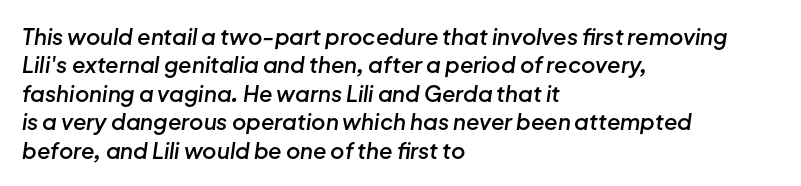
Descenders hang freely into open space. Each new line begins a customary step beneath the previous one. If you drew a line through each stem, it would be angled. In CSS terms this would be text-align: left. Strokes here are thickened, but only to semibold level.
